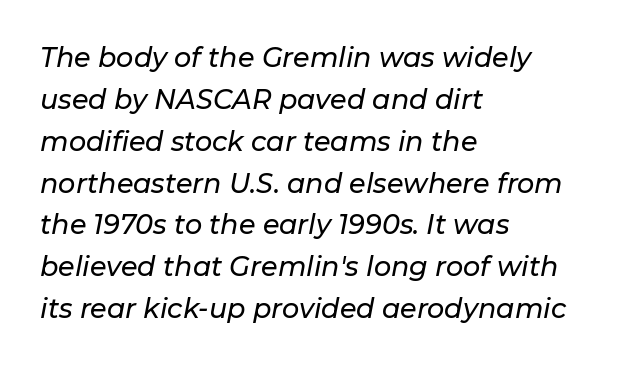
Q: Is the text italic (slanted)? A: Yes, it leans right by about 11 degrees.
Q: Is the text underlined? A: No.
Q: How is the paragraph aligned? A: Left-aligned.
Q: Is the spacing between letters normal or unusually wide? A: Normal.
Q: Is the spacing between lines tight, normal or loose? A: Normal.
